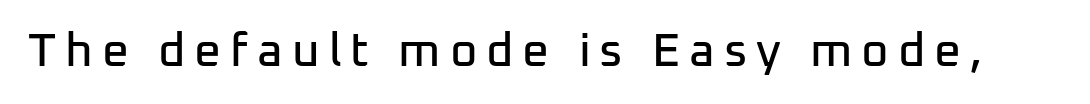
Font category for this specimen: sans-serif. Spacing verdict: proportional, widths tailored to each character. Underlining? Definitely not there. No italicization has been applied; the sample stays upright.
